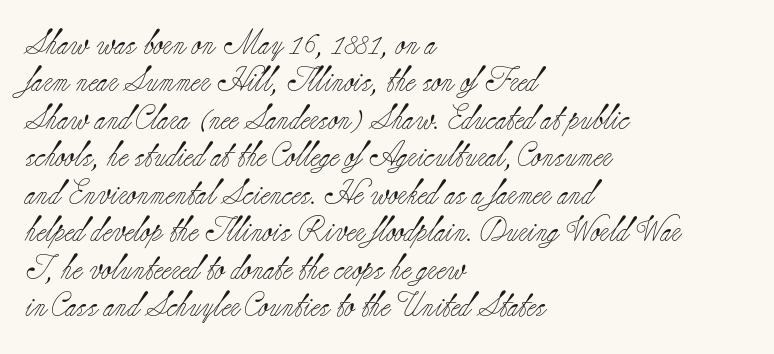
Q: Is the text bold? A: No.
Q: Is the text italic (slanted)? A: Yes.
Q: Is the text underlined? A: No.
Q: How is the paragraph aligned? A: Left-aligned.
Q: Is the spacing between letters normal or unusually wide? A: Normal.
Q: Is the spacing between lines tight, normal or loose? A: Normal.
